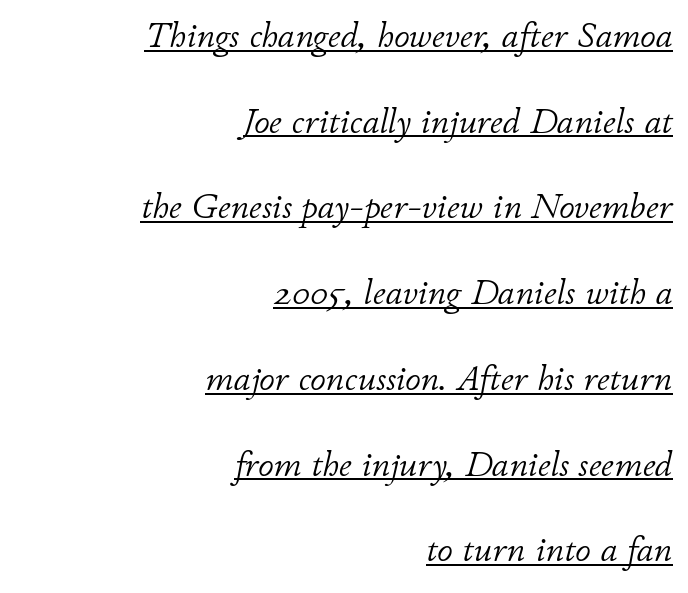
Q: Is the text bold? A: No.
Q: Is the text italic (slanted)? A: Yes, it leans right by about 11 degrees.
Q: Is the text underlined? A: Yes.
Q: How is the paragraph aligned? A: Right-aligned.
Q: Is the spacing between letters normal or unusually wide? A: Normal.
Q: Is the spacing between lines tight, normal or loose? A: Loose.
Q: Width (condensed, normal, or wide)? A: Normal.
Q: Stroke contrast? A: Low.
Q: x-height? A: Small.
Q: Monospaced? A: No.
